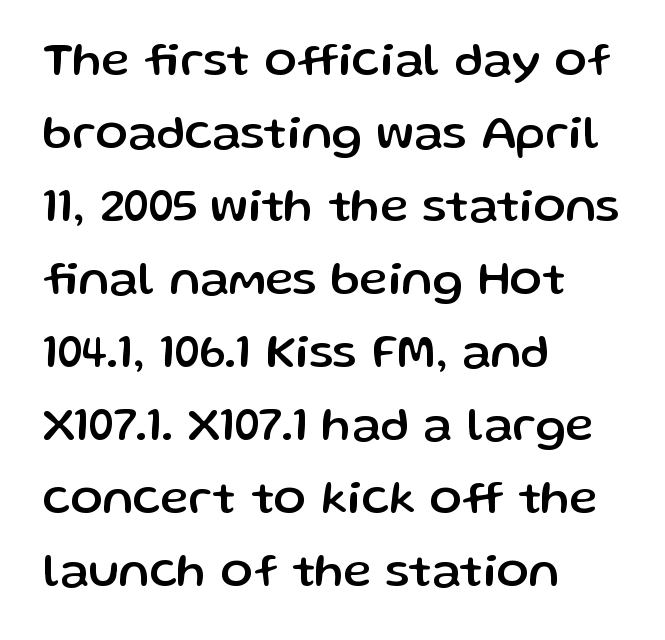
The image shows 48 px sans-serif type, upright; set left-aligned, normal line spacing (1.52x), normal letter spacing, not underlined; low stroke contrast and a medium x-height.
